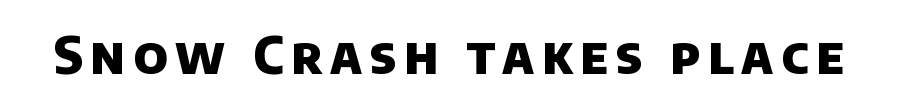
Just letters on the line, the space beneath them empty. A typesetter would call this proportional, since set widths differ per character. Emphasis by weight is at full strength: bold. Each letter's strokes conclude bluntly, with no projecting serifs.
